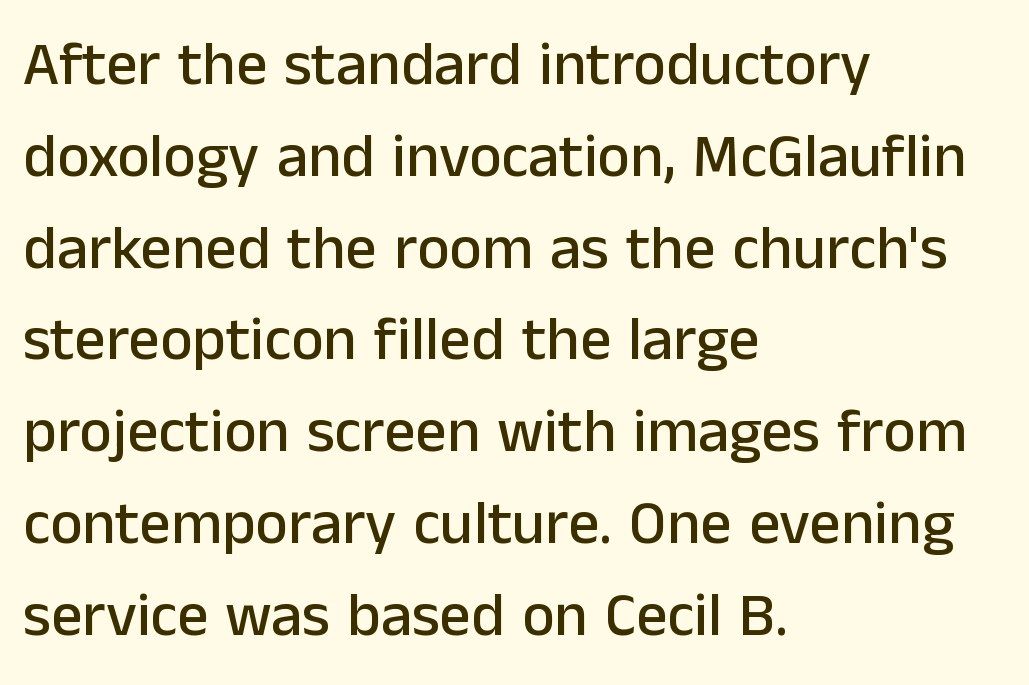
{"serif": "no", "italic": "no", "width": "normal", "stroke_contrast": "low", "x_height": "medium", "monospaced": "no", "underline": "no", "align": "left", "line_spacing": "normal", "line_spacing_ratio": 1.48, "letter_spacing": "normal", "letter_spacing_em": 0.0, "glyph_px": 62}
